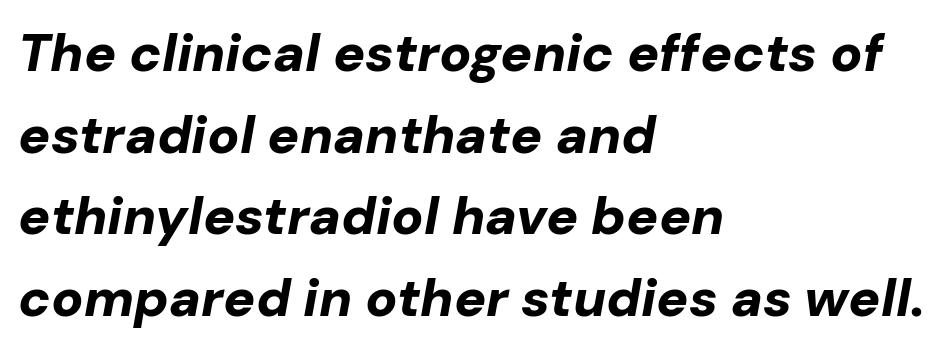
Its strokes are broad and dark, the hallmark of bold type. Letters rest on an invisible, unmarked baseline. Notice how the stems are inclined rather than vertical — that's the hallmark of italics. Between one letter and the next there's only the usual sliver of space. Think of a printed novel: that variable character pitch is what you see here. Is there much room between lines? A standard amount, neither cramped nor airy.
